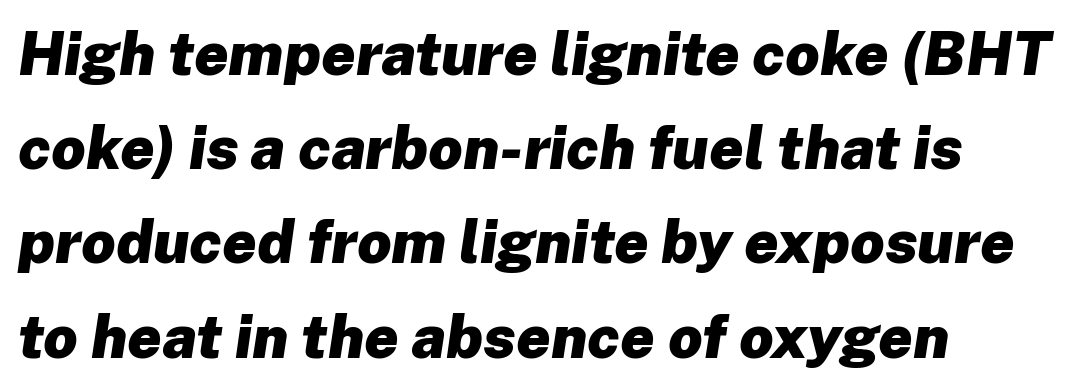
Leading: standard. This rendering leaves character spacing at its baseline value. Italic: yes, the glyphs are oblique. How heavy is the stroke? Heavy — this is a bold. Each letter keeps its own natural width here, so spacing adapts to shape. Type without underlining.
